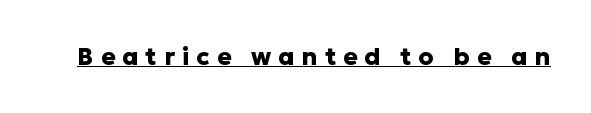
Q: Is the text bold? A: Yes.
Q: Is the text italic (slanted)? A: No, it is upright.
Q: Is the text underlined? A: Yes.
Q: Is the spacing between letters normal or unusually wide? A: Unusually wide.
